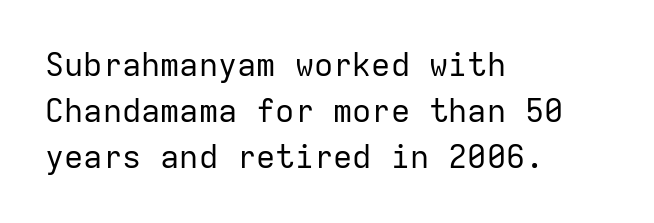
The image shows 32 px regular-weight sans-serif type, upright, monospaced; set left-aligned, normal line spacing (1.43x), normal letter spacing, not underlined; low stroke contrast and a medium x-height.
